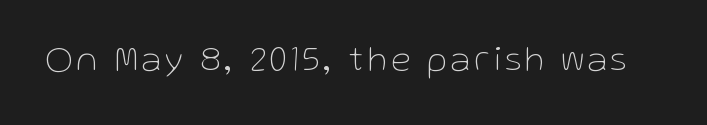
Q: Is the text bold? A: No.
Q: Is the text italic (slanted)? A: No, it is upright.
Q: Is the typeface a serif or a sans-serif typeface? A: Sans-serif.
Q: Is the text underlined? A: No.
Q: Width (condensed, normal, or wide)? A: Normal.
Q: Stroke contrast? A: Low.
Q: x-height? A: Medium.
Q: Monospaced? A: No.
